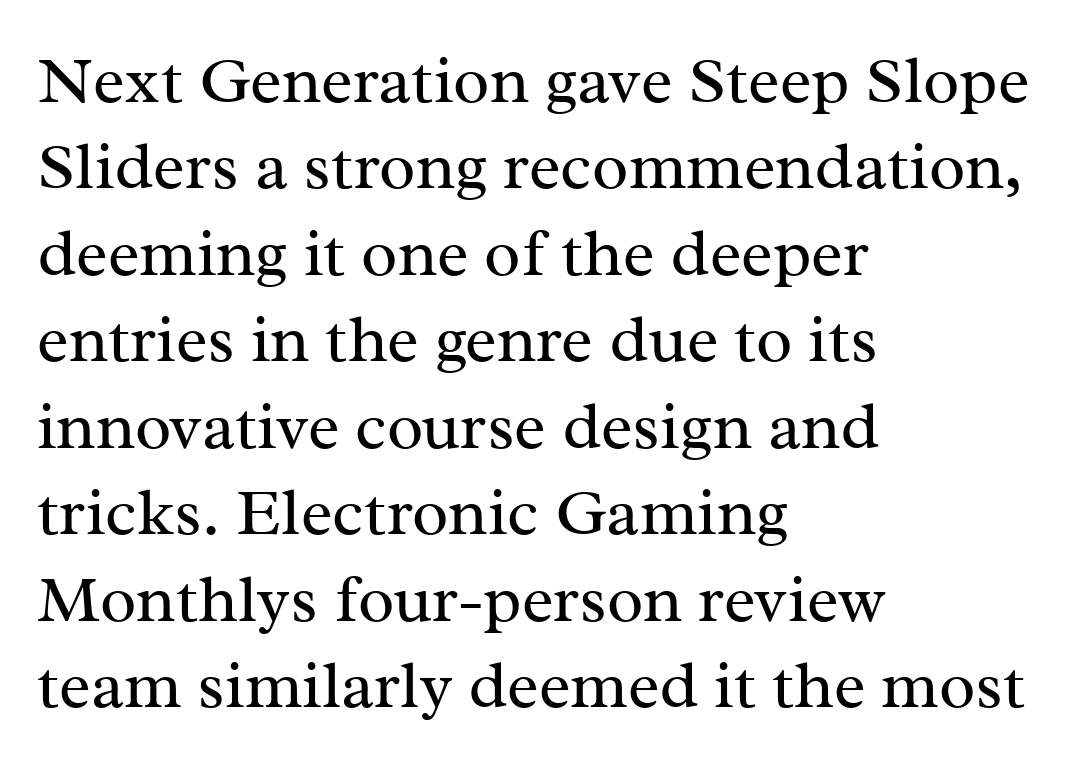
Q: Is the text bold? A: No.
Q: Is the text italic (slanted)? A: No, it is upright.
Q: Is the typeface a serif or a sans-serif typeface? A: Serif.
Q: Is the text underlined? A: No.
Q: How is the paragraph aligned? A: Left-aligned.
Q: Is the spacing between letters normal or unusually wide? A: Normal.
Q: Is the spacing between lines tight, normal or loose? A: Normal.
Q: Width (condensed, normal, or wide)? A: Normal.
Q: Stroke contrast? A: Medium.
Q: x-height? A: Medium.
Q: Monospaced? A: No.
